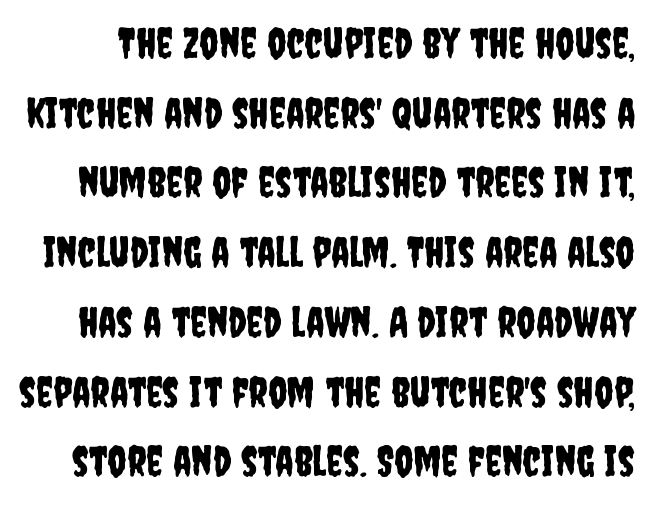
The passage shown stacks its lines at a standard gap. The line texture is even and compact thanks to regular tracking. This rendering features lettering with no underline. The passage shown is typeset with a sans-serif family.
